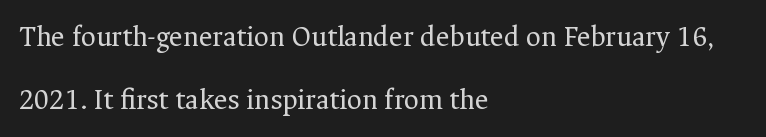
Q: Is the text bold? A: No.
Q: Is the text italic (slanted)? A: No, it is upright.
Q: Is the typeface a serif or a sans-serif typeface? A: Serif.
Q: Is the text underlined? A: No.
Q: How is the paragraph aligned? A: Left-aligned.
Q: Is the spacing between letters normal or unusually wide? A: Normal.
Q: Is the spacing between lines tight, normal or loose? A: Loose.
Q: Width (condensed, normal, or wide)? A: Normal.
Q: Stroke contrast? A: Medium.
Q: x-height? A: Medium.
Q: Monospaced? A: No.
